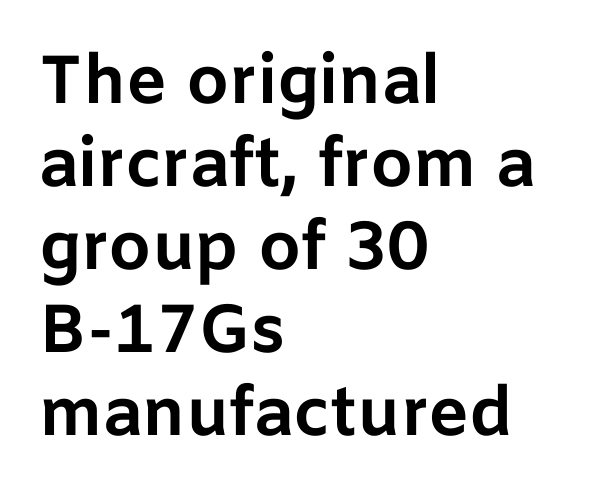
The lines in this sample share a left origin and differ only in where they stop. Glyph-to-glyph distance matches everyday printed text. Just letters on the line, the space beneath them empty. Unlike a traditional serif, this face leaves its strokes unadorned. Plenty of ink on the page — the face is bold. Quick note: not italic, upright.
